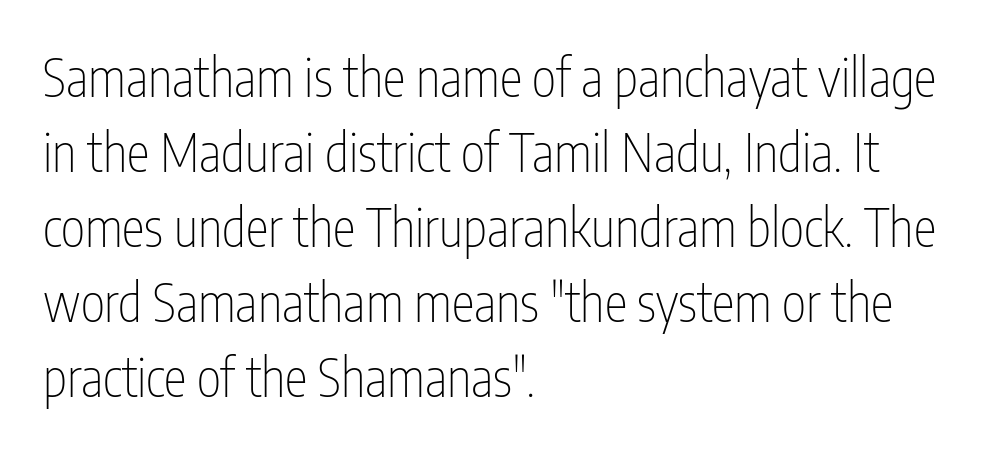
A bare baseline throughout the passage. Vertically, the passage feels balanced, rows spaced as you'd expect. The face used here is rendered with its standard letterfit. A classic flush-left, rag-right setting is used for this passage.
